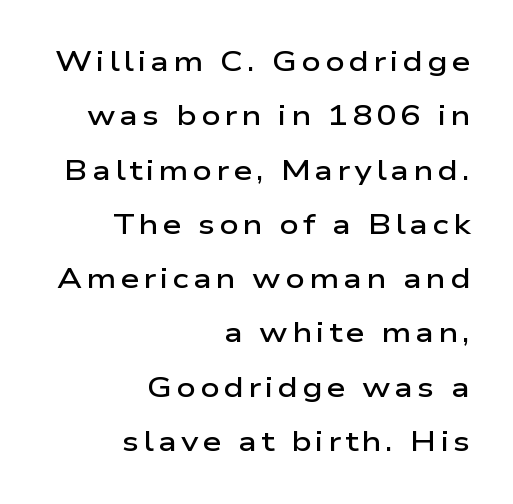
Q: Is the text bold? A: Semi-bold.
Q: Is the text italic (slanted)? A: No, it is upright.
Q: Is the text underlined? A: No.
Q: How is the paragraph aligned? A: Right-aligned.
Q: Is the spacing between lines tight, normal or loose? A: Loose.
